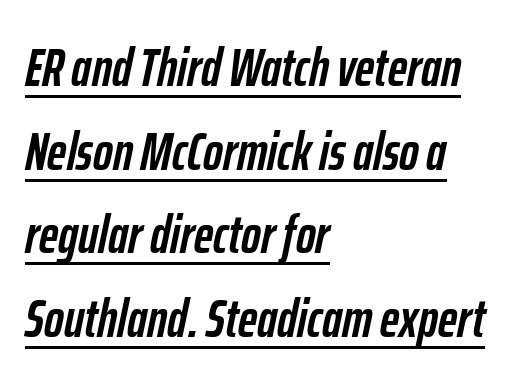
Q: Is the text bold? A: Yes.
Q: Is the text italic (slanted)? A: Yes, it leans right by about 12 degrees.
Q: Is the text underlined? A: Yes.
Q: How is the paragraph aligned? A: Left-aligned.
Q: Is the spacing between letters normal or unusually wide? A: Normal.
Q: Is the spacing between lines tight, normal or loose? A: Normal.
Q: Width (condensed, normal, or wide)? A: Condensed.
Q: Stroke contrast? A: Low.
Q: x-height? A: Medium.
Q: Monospaced? A: No.
